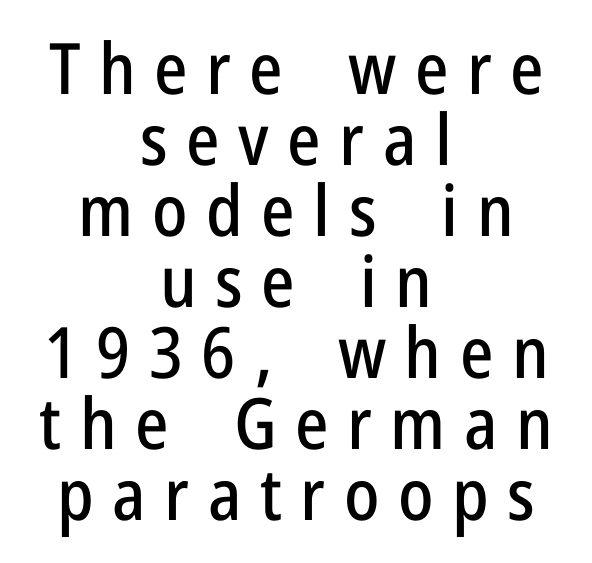
{"serif": "no", "italic": "no", "width": "condensed", "stroke_contrast": "low", "x_height": "medium", "monospaced": "no", "underline": "no", "align": "center", "line_spacing": "tight", "line_spacing_ratio": 1.0, "letter_spacing": "wide", "letter_spacing_em": 0.26, "glyph_px": 71}
